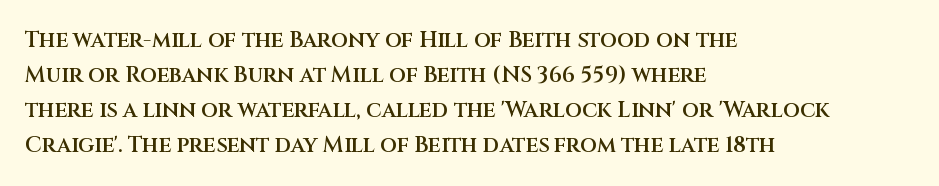
The image shows 22 px text type, upright; set left-aligned, normal line spacing (1.59x), normal letter spacing, not underlined.
